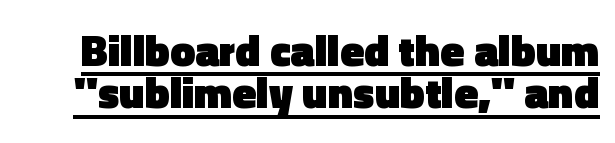
{"serif": "no", "italic": "no", "bold": "yes", "weight": "heavy", "width": "normal", "x_height": "medium", "monospaced": "no", "underline": "yes", "line_spacing": "tight", "line_spacing_ratio": 0.96, "letter_spacing": "normal", "letter_spacing_em": 0.0, "glyph_px": 44}
